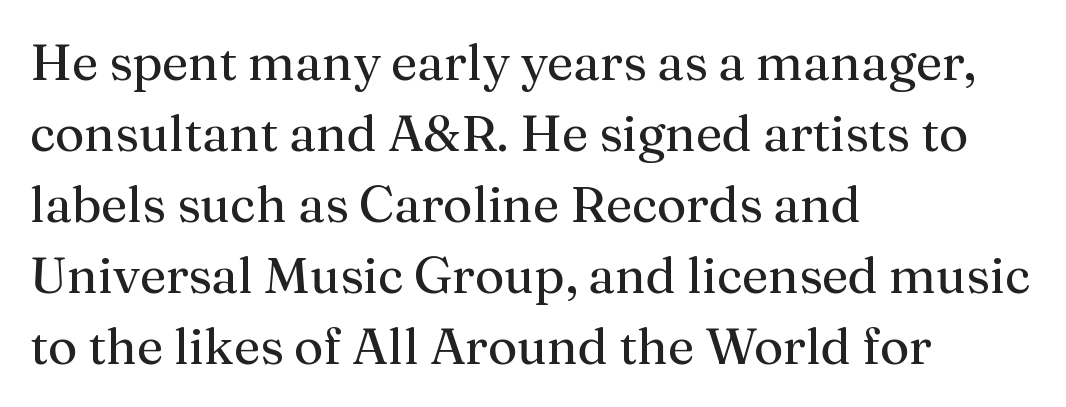
Heaviness? Minimal to ordinary, like unemphasized prose. Nothing unusual about the tracking: characters are spaced as the font intends. This is the regular roman posture of the typeface. These lines are rendered in a variable-pitch font.
